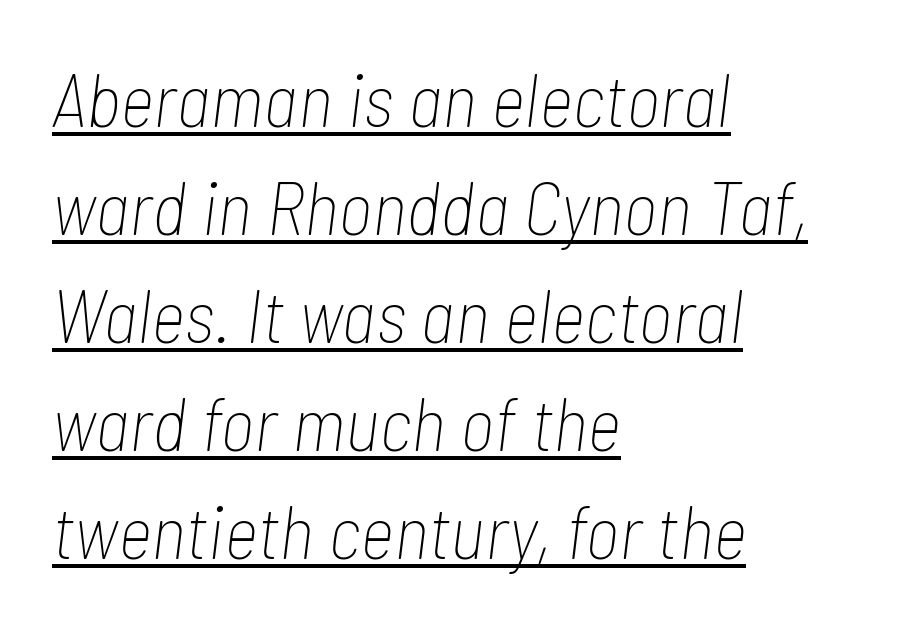
{"italic": "yes", "lean": "right", "slant_degrees": 7, "bold": "no", "weight": "thin", "width": "condensed", "stroke_contrast": "low", "x_height": "medium", "monospaced": "no", "underline": "yes", "align": "left", "line_spacing": "normal", "line_spacing_ratio": 1.44, "letter_spacing": "normal", "letter_spacing_em": 0.0, "glyph_px": 75}
